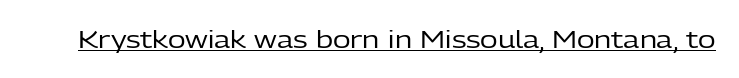
Q: Is the text bold? A: No.
Q: Is the text italic (slanted)? A: No, it is upright.
Q: Is the text underlined? A: Yes.
Q: Is the spacing between letters normal or unusually wide? A: Normal.
